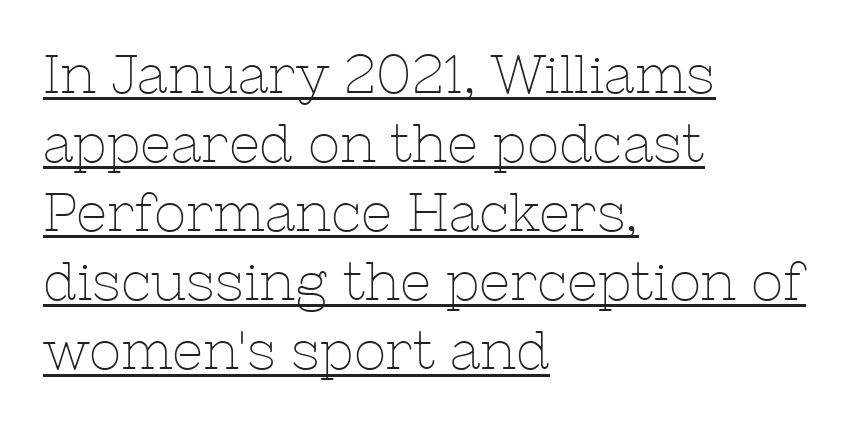
{"serif": "yes", "italic": "no", "bold": "no", "weight": "thin", "width": "normal", "stroke_contrast": "low", "x_height": "medium", "monospaced": "no", "underline": "yes", "align": "left", "line_spacing": "normal", "line_spacing_ratio": 1.28, "letter_spacing": "normal", "letter_spacing_em": 0.0, "glyph_px": 54}
